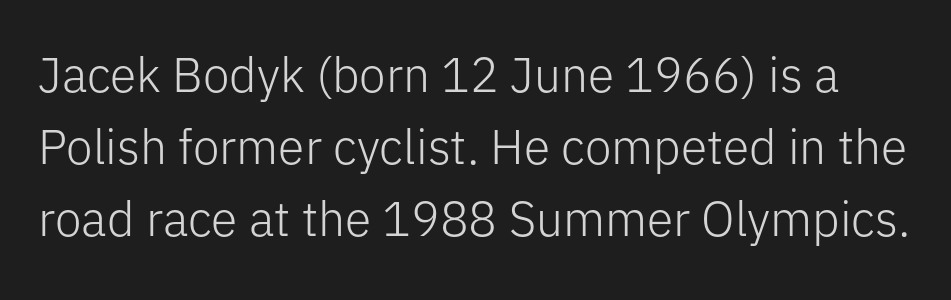
{"serif": "no", "italic": "no", "bold": "no", "weight": "light", "width": "normal", "stroke_contrast": "low", "x_height": "medium", "monospaced": "no", "underline": "no", "line_spacing": "normal", "line_spacing_ratio": 1.5, "letter_spacing": "normal", "letter_spacing_em": 0.0, "glyph_px": 48}
